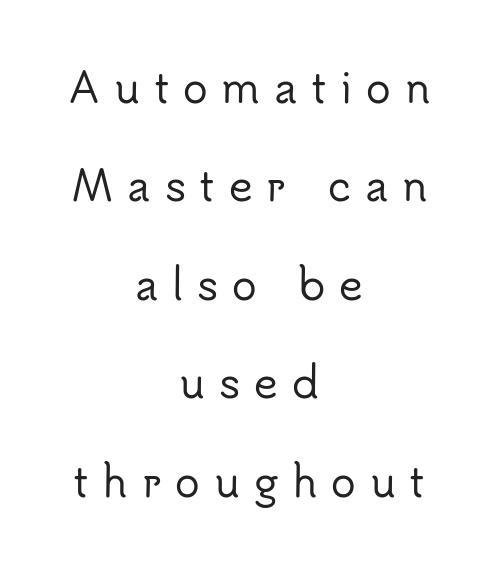
Q: Is the text italic (slanted)? A: No, it is upright.
Q: Is the typeface a serif or a sans-serif typeface? A: Sans-serif.
Q: Is the text underlined? A: No.
Q: How is the paragraph aligned? A: Centered.
Q: Is the spacing between letters normal or unusually wide? A: Unusually wide.
Q: Is the spacing between lines tight, normal or loose? A: Loose.
Q: Width (condensed, normal, or wide)? A: Normal.
Q: Stroke contrast? A: Low.
Q: x-height? A: Small.
Q: Monospaced? A: No.
